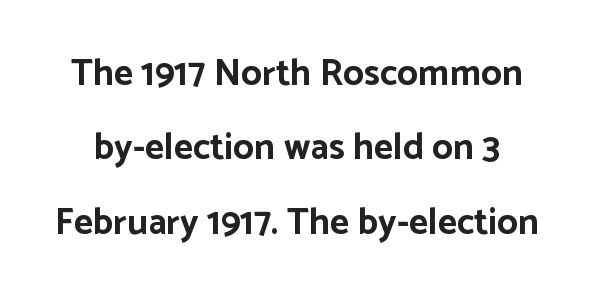
The image shows 37 px bold sans-serif type, upright; set loose line spacing (2.01x), normal letter spacing, not underlined; low stroke contrast and a medium x-height.
